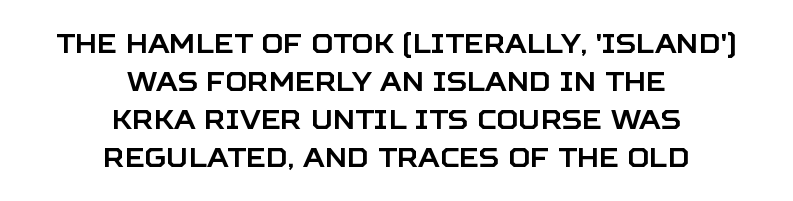
{"italic": "no", "underline": "no", "align": "center", "line_spacing": "normal", "line_spacing_ratio": 1.41, "letter_spacing": "normal", "letter_spacing_em": 0.0, "glyph_px": 27}
